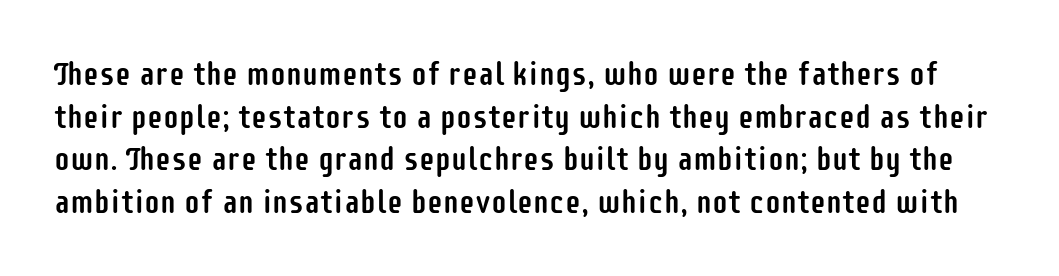
Q: Is the text italic (slanted)? A: No, it is upright.
Q: Is the typeface a serif or a sans-serif typeface? A: Sans-serif.
Q: Is the text underlined? A: No.
Q: Is the spacing between letters normal or unusually wide? A: Normal.
Q: Is the spacing between lines tight, normal or loose? A: Normal.
Q: Width (condensed, normal, or wide)? A: Condensed.
Q: Stroke contrast? A: Low.
Q: x-height? A: Large.
Q: Monospaced? A: No.
